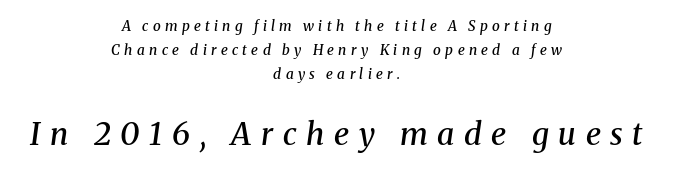
Q: Is the text bold? A: Semi-bold.
Q: Is the text italic (slanted)? A: Yes, it leans right by about 8 degrees.
Q: Is the typeface a serif or a sans-serif typeface? A: Serif.
Q: Is the text underlined? A: No.
Q: How is the paragraph aligned? A: Centered.
Q: Is the spacing between letters normal or unusually wide? A: Unusually wide.
Q: Which block of text is set in a larger size, the first (top) or the second (bottom)? A: The second (bottom) one.
Q: Width (condensed, normal, or wide)? A: Normal.
Q: Stroke contrast? A: Medium.
Q: x-height? A: Medium.
Q: Monospaced? A: No.
